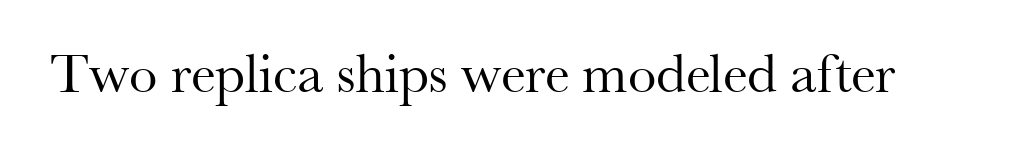
Q: Is the text bold? A: No.
Q: Is the text italic (slanted)? A: No, it is upright.
Q: Is the typeface a serif or a sans-serif typeface? A: Serif.
Q: Is the text underlined? A: No.
Q: Is the spacing between letters normal or unusually wide? A: Normal.
Q: Width (condensed, normal, or wide)? A: Normal.
Q: Stroke contrast? A: Medium.
Q: x-height? A: Small.
Q: Monospaced? A: No.
